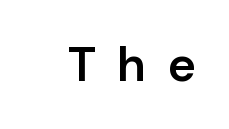
The rendering uses a semibold face; strokes are thickened but not to full bold. Here the designer chose a conventional face with non-uniform glyph widths. The letters stand upright; this is a roman face. Between one letter and the next there's a generous, obvious gap. Type without underlining.
